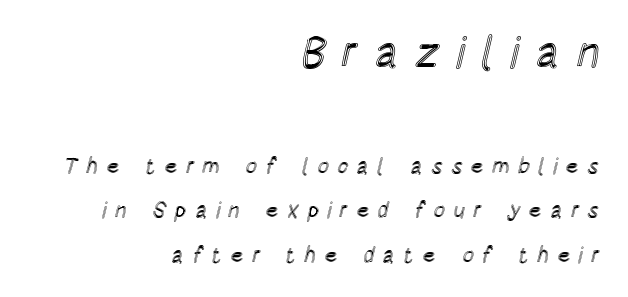
The image shows 44 px condensed type; set right-aligned, loose line spacing (2.03x), unusually wide letter spacing (+0.36 em), not underlined; the first (top) block is 2.0x larger; a large x-height.
